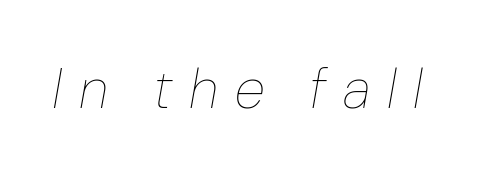
Q: Is the text bold? A: No.
Q: Is the text italic (slanted)? A: Yes, it leans right by about 10 degrees.
Q: Is the text underlined? A: No.
Q: Is the spacing between letters normal or unusually wide? A: Unusually wide.
Q: Width (condensed, normal, or wide)? A: Normal.
Q: Stroke contrast? A: Low.
Q: x-height? A: Medium.
Q: Monospaced? A: No.
